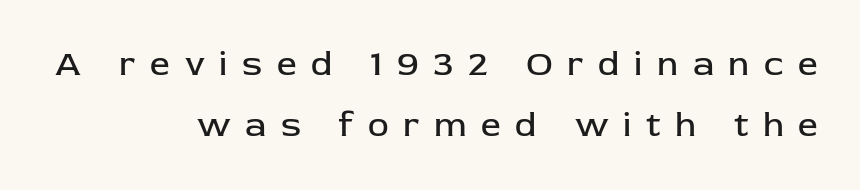
If you drew a ruler down the right edge, every line would touch it. Serif or sans? Sans — the stroke terminals are bare. Honestly, the letter spacing is so wide it's the main thing you notice. Spacing verdict: proportional, widths tailored to each character. Bold? No — there's no thickening of the strokes. Rule under the text: the space is simply empty.
